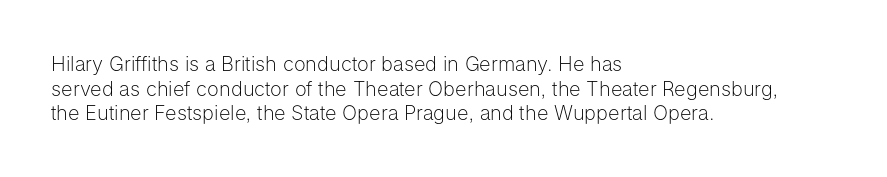
Casual observation: everything's shoved over to the left. This is not heavy type; no bold has been used. Italic? Not at all — the glyphs are vertical. The space beneath each line is pristine and unruled. No extra tracking has been applied to these lines.
